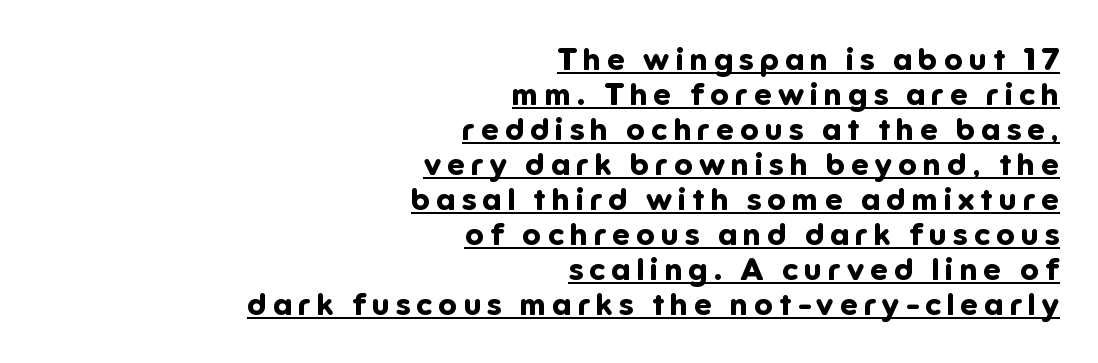
Q: Is the text bold? A: Yes.
Q: Is the text italic (slanted)? A: No, it is upright.
Q: Is the typeface a serif or a sans-serif typeface? A: Sans-serif.
Q: Is the text underlined? A: Yes.
Q: How is the paragraph aligned? A: Right-aligned.
Q: Is the spacing between letters normal or unusually wide? A: Unusually wide.
Q: Is the spacing between lines tight, normal or loose? A: Tight.
Q: Width (condensed, normal, or wide)? A: Normal.
Q: Stroke contrast? A: Low.
Q: x-height? A: Medium.
Q: Monospaced? A: No.
